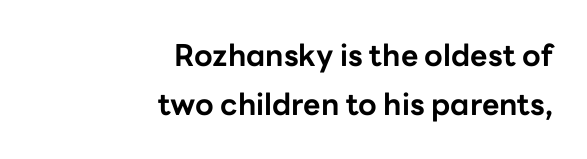
There is no visible air inserted between adjacent glyphs. Just letters on the line, the space beneath them empty. These lines carry a lot of weight — the face is fully bold. Typeset ragged left — the right edge is the straight one. The passage shown stacks its lines at a standard gap.
